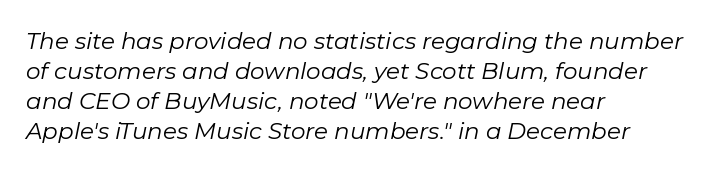
Weight: in the light-to-regular range. The passage shown leans; its letterforms are oblique. The text block is weighted toward the left margin, trailing off unevenly rightward. Quick note: interline space is typical. Glyph-to-glyph distance matches everyday printed text. Plain, unruled lines of type.
